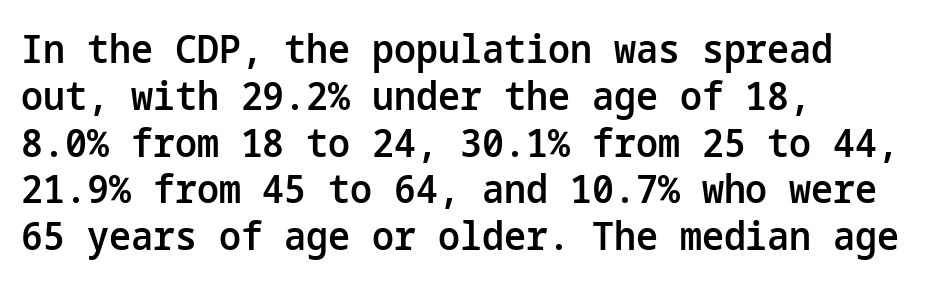
Q: Is the text bold? A: Semi-bold.
Q: Is the text italic (slanted)? A: No, it is upright.
Q: Is the typeface a serif or a sans-serif typeface? A: Sans-serif.
Q: Is the text underlined? A: No.
Q: How is the paragraph aligned? A: Left-aligned.
Q: Is the spacing between letters normal or unusually wide? A: Normal.
Q: Width (condensed, normal, or wide)? A: Normal.
Q: Stroke contrast? A: Low.
Q: x-height? A: Medium.
